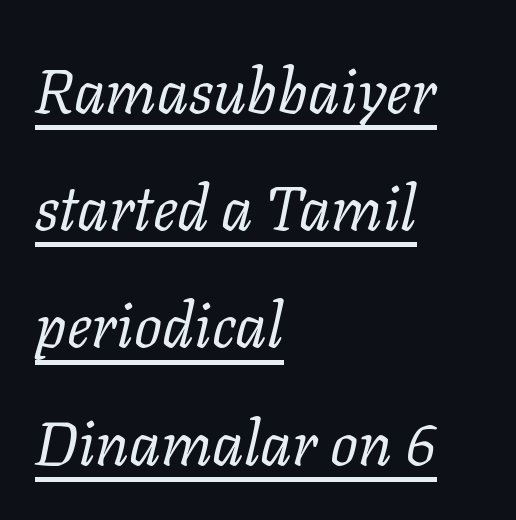
Each letter keeps its own natural width here, so spacing adapts to shape. Every row of glyphs begins at an identical x-position on the left. Glyph-to-glyph distance matches everyday printed text. The lettering is marked with a stroke running underneath it. An italicized treatment has been applied to the whole sample.
